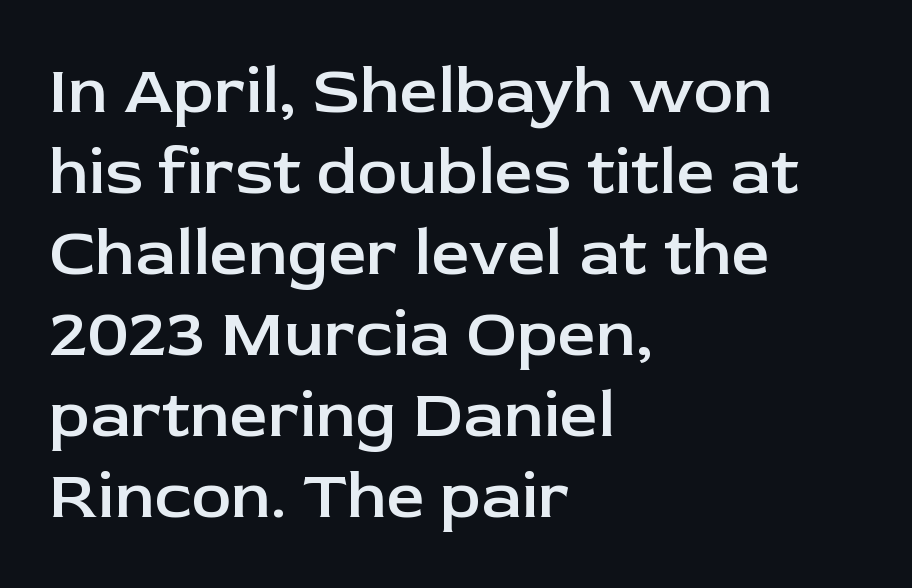
The image shows 67 px semibold sans-serif type, upright; set left-aligned, line spacing 1.21x, normal letter spacing, not underlined; low stroke contrast and a medium x-height.
